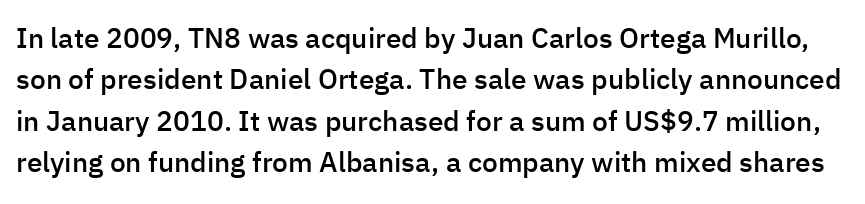
The image shows 28 px semibold sans-serif type, upright; set normal line spacing (1.48x), normal letter spacing, not underlined; low stroke contrast and a medium x-height.
